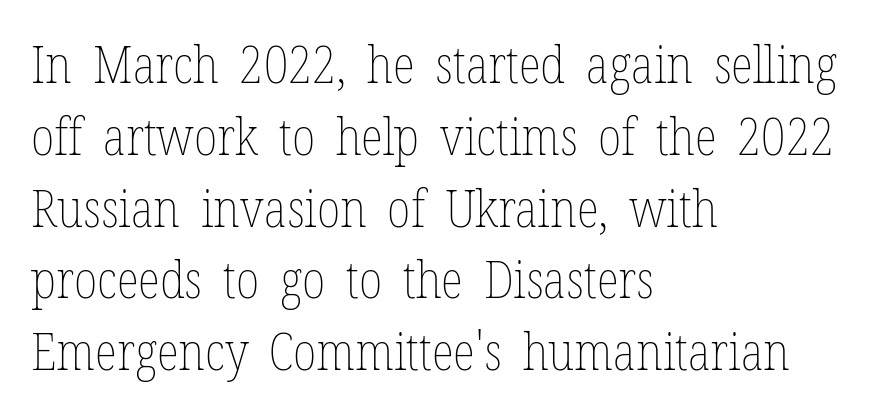
{"italic": "no", "bold": "no", "weight": "thin", "width": "condensed", "stroke_contrast": "low", "x_height": "medium", "monospaced": "no", "underline": "no", "align": "left", "line_spacing": "normal", "line_spacing_ratio": 1.38, "letter_spacing": "normal", "letter_spacing_em": 0.0, "glyph_px": 52}
